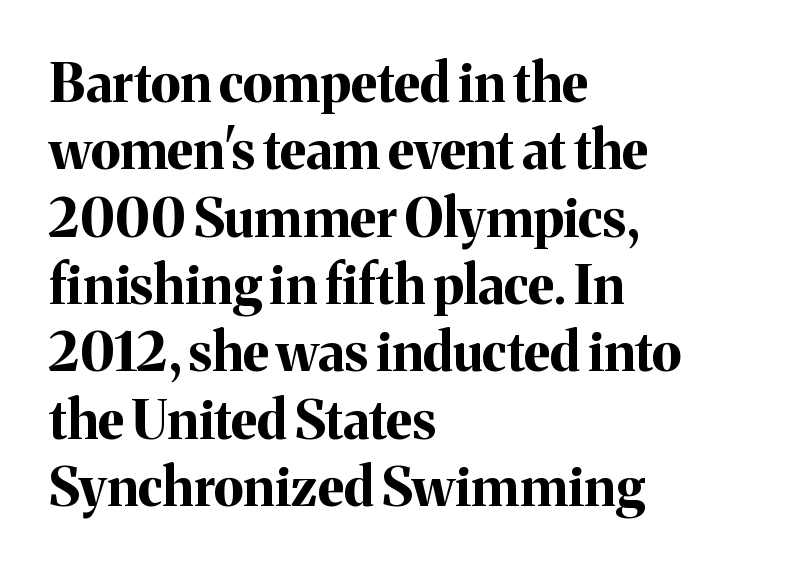
The image shows 53 px bold serif type, upright; set left-aligned, normal line spacing (1.27x), normal letter spacing, not underlined; medium stroke contrast and a medium x-height.
